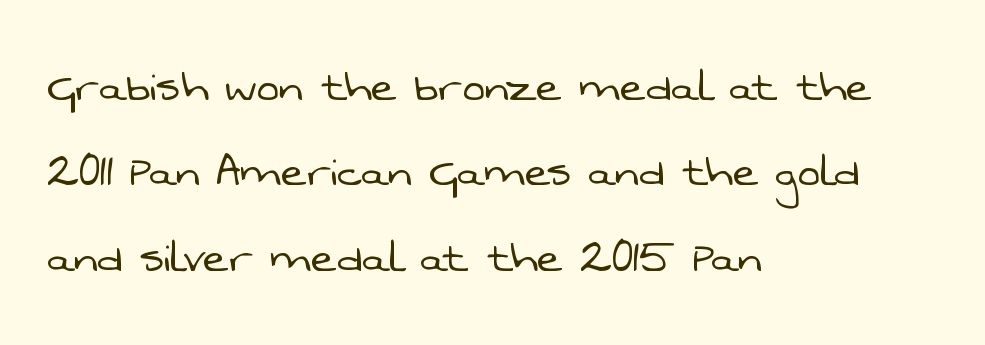
{"serif": "no", "bold": "no", "weight": "light", "width": "normal", "stroke_contrast": "low", "x_height": "medium", "monospaced": "no", "underline": "no", "align": "left", "line_spacing": "normal", "line_spacing_ratio": 1.58, "letter_spacing": "normal", "letter_spacing_em": 0.0, "glyph_px": 54}
